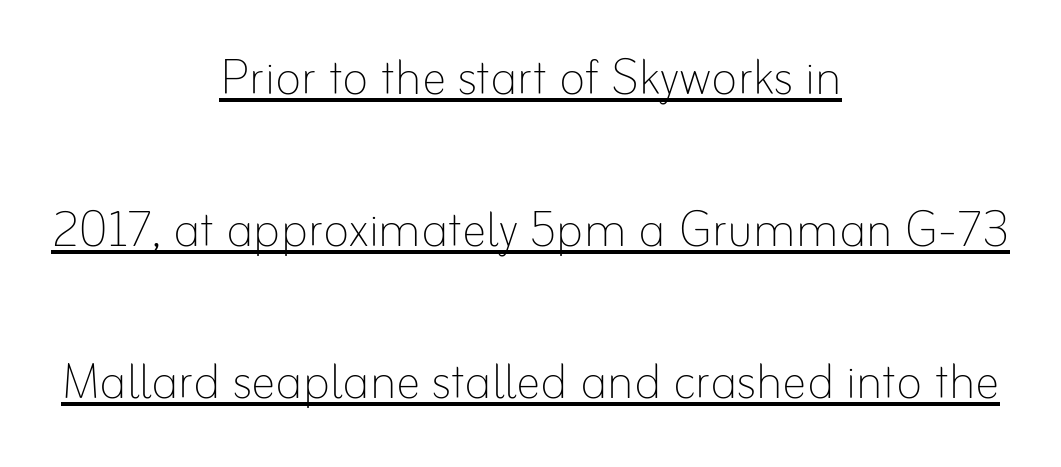
The rendering uses natural spacing where letterforms have individual widths. A baseline rule has been typeset under these characters. The lines are spread far apart with generous leading. Posture: upright roman.
